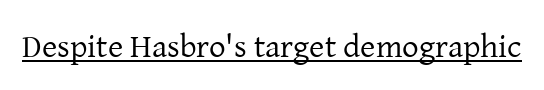
{"serif": "yes", "italic": "no", "bold": "no", "weight": "regular", "width": "normal", "stroke_contrast": "low", "x_height": "medium", "monospaced": "no", "underline": "yes", "letter_spacing": "normal", "letter_spacing_em": 0.0, "glyph_px": 33}
